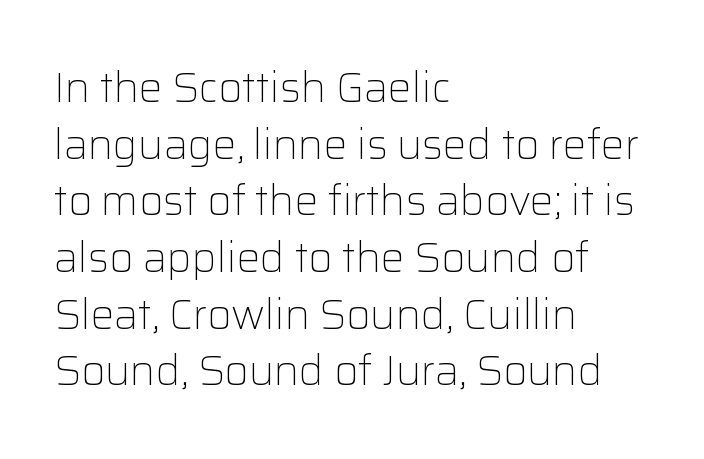
The image shows 42 px light sans-serif type, upright; set left-aligned, normal line spacing (1.35x), normal letter spacing, not underlined; low stroke contrast and a medium x-height.
